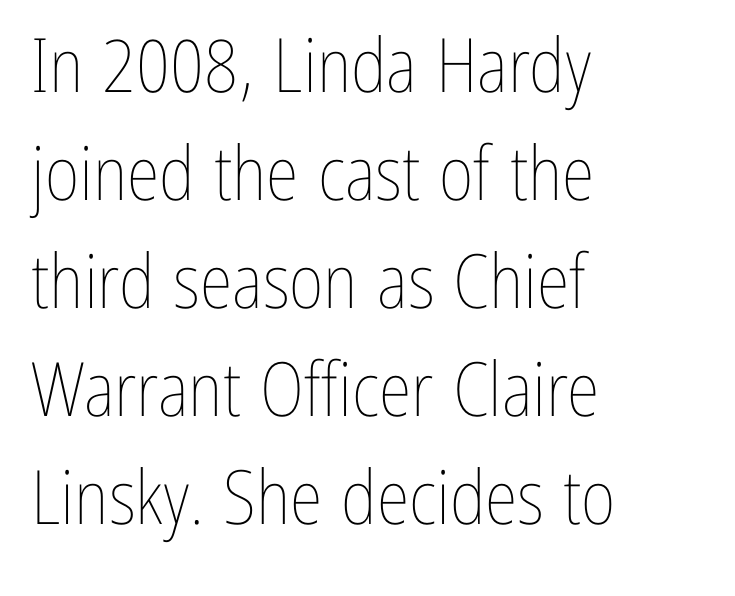
The image shows 75 px thin, condensed type, upright; set left-aligned, normal line spacing (1.44x), normal letter spacing, not underlined; low stroke contrast and a medium x-height.
